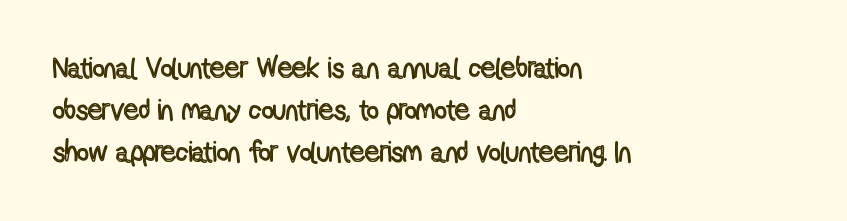
{"italic": "no", "width": "condensed", "x_height": "medium", "monospaced": "no", "underline": "no", "align": "left", "line_spacing": "normal", "line_spacing_ratio": 1.45, "letter_spacing": "normal", "letter_spacing_em": 0.0, "glyph_px": 29}
